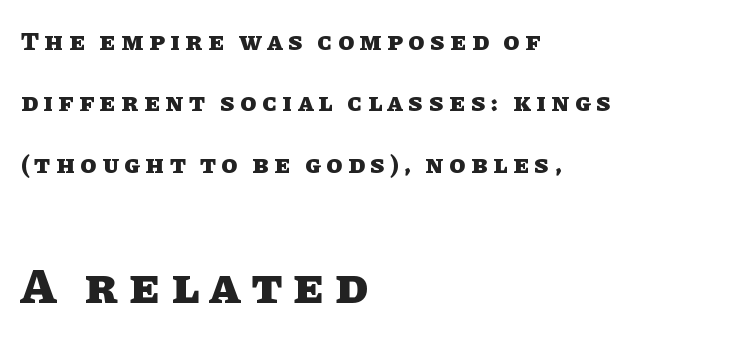
The image shows 51 px heavy type, upright; set left-aligned, loose line spacing (2.36x), unusually wide letter spacing (+0.22 em), not underlined; the second (bottom) block is 1.96x larger; low stroke contrast and a large x-height.
